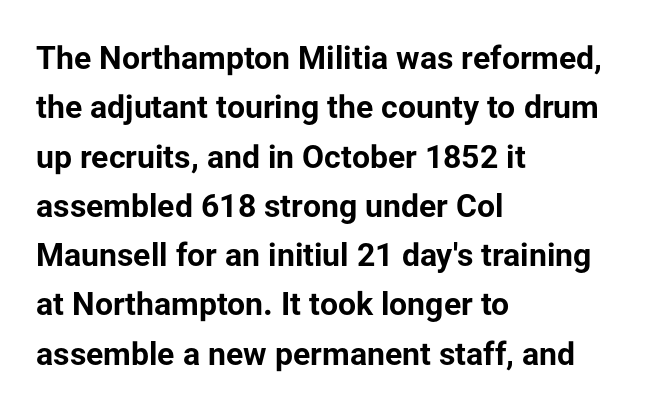
The image shows 32 px bold sans-serif type, upright; set left-aligned, normal line spacing (1.54x), normal letter spacing, not underlined; low stroke contrast and a medium x-height.
